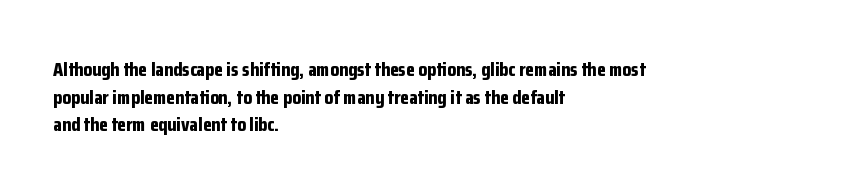
Is the letter spacing exaggerated? No — it looks like the ordinary default. Does the weight exceed regular? Yes, all the way to bold. Layout note: lines flush left. Notice how the stems are strictly vertical — no italics here.
